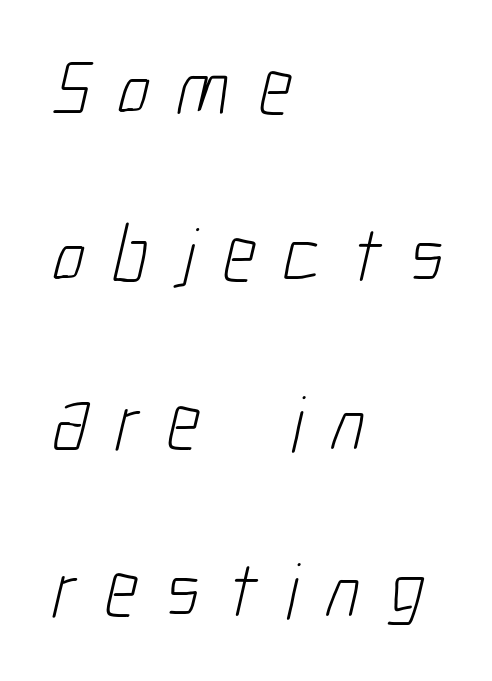
These lines are composed in type without serifs. Between one letter and the next there's a generous, obvious gap. Line spacing here is loose. Unbolded letterforms with no extra heft.
